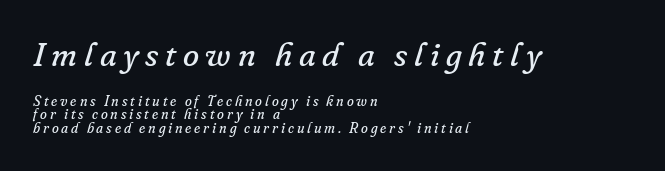
The image shows 33 px regular-weight serif type, italic (leaning right); set left-aligned, tight line spacing (0.98x), unusually wide letter spacing (+0.2 em), not underlined; the first (top) block is 2.36x larger; low stroke contrast and a small x-height.
